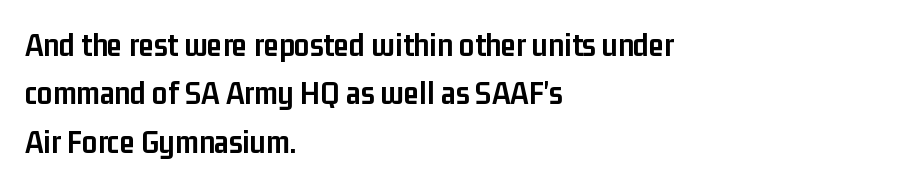
Q: Is the text bold? A: Yes.
Q: Is the text italic (slanted)? A: No, it is upright.
Q: Is the typeface a serif or a sans-serif typeface? A: Sans-serif.
Q: Is the text underlined? A: No.
Q: How is the paragraph aligned? A: Left-aligned.
Q: Is the spacing between letters normal or unusually wide? A: Normal.
Q: Is the spacing between lines tight, normal or loose? A: Normal.
Q: Width (condensed, normal, or wide)? A: Condensed.
Q: Stroke contrast? A: Low.
Q: x-height? A: Medium.
Q: Monospaced? A: No.
